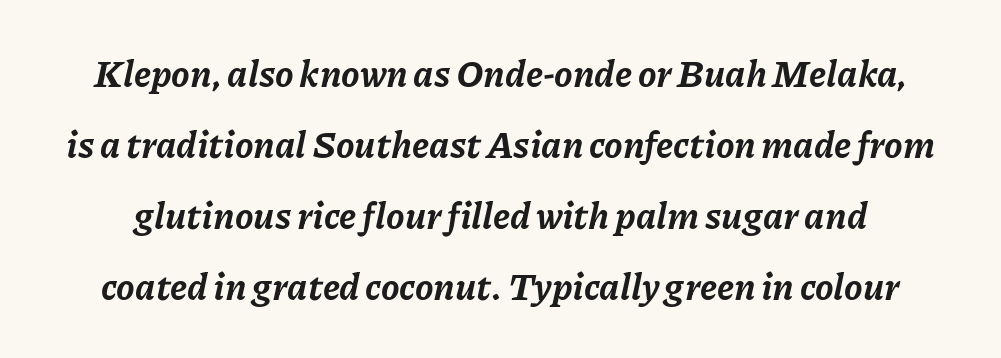
Q: Is the text bold? A: Yes.
Q: Is the text italic (slanted)? A: Yes, it leans right by about 11 degrees.
Q: Is the text underlined? A: No.
Q: Is the spacing between letters normal or unusually wide? A: Normal.
Q: Is the spacing between lines tight, normal or loose? A: Loose.
Q: Width (condensed, normal, or wide)? A: Normal.
Q: Stroke contrast? A: Low.
Q: x-height? A: Medium.
Q: Monospaced? A: No.
